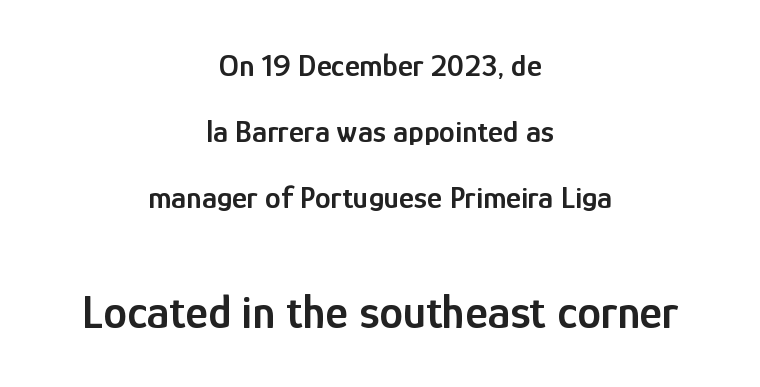
Q: Is the text bold? A: Semi-bold.
Q: Is the text italic (slanted)? A: No, it is upright.
Q: Is the typeface a serif or a sans-serif typeface? A: Sans-serif.
Q: Is the text underlined? A: No.
Q: How is the paragraph aligned? A: Centered.
Q: Is the spacing between letters normal or unusually wide? A: Normal.
Q: Is the spacing between lines tight, normal or loose? A: Loose.
Q: Which block of text is set in a larger size, the first (top) or the second (bottom)? A: The second (bottom) one.
Q: Width (condensed, normal, or wide)? A: Condensed.
Q: Stroke contrast? A: Low.
Q: x-height? A: Medium.
Q: Monospaced? A: No.
